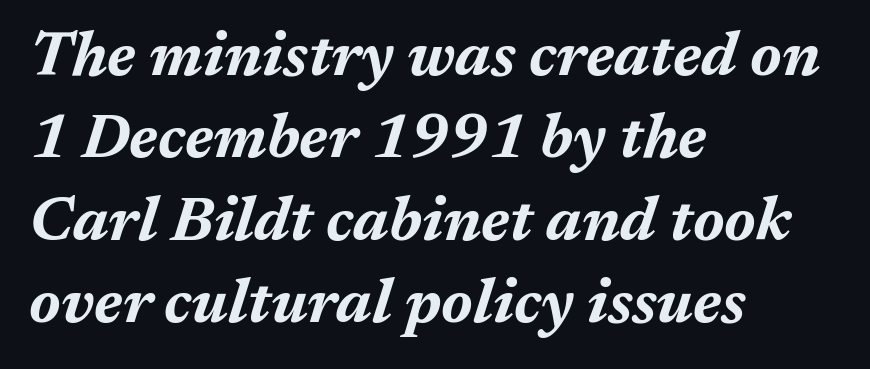
A typesetter would call this zero additional tracking. Whoever set this chose a conventional vertical rhythm. It's the slanting kind of type. Chunky letters — that's bold for sure.
